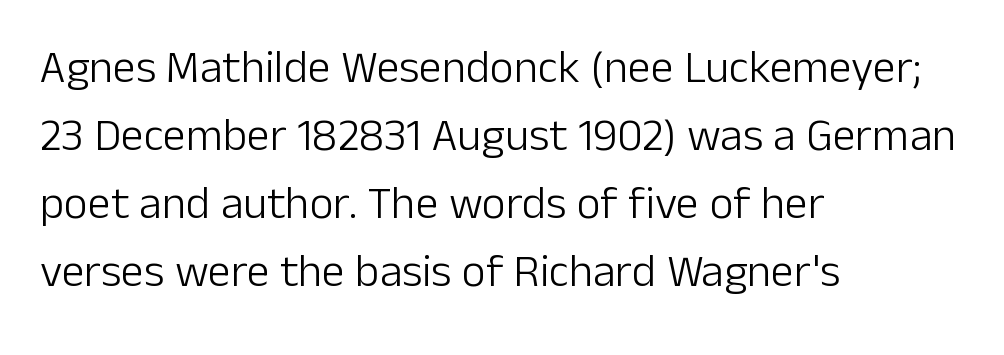
Q: Is the text bold? A: No.
Q: Is the text italic (slanted)? A: No, it is upright.
Q: Is the typeface a serif or a sans-serif typeface? A: Sans-serif.
Q: Is the text underlined? A: No.
Q: How is the paragraph aligned? A: Left-aligned.
Q: Is the spacing between letters normal or unusually wide? A: Normal.
Q: Is the spacing between lines tight, normal or loose? A: Normal.
Q: Width (condensed, normal, or wide)? A: Normal.
Q: Stroke contrast? A: Low.
Q: x-height? A: Medium.
Q: Monospaced? A: No.
